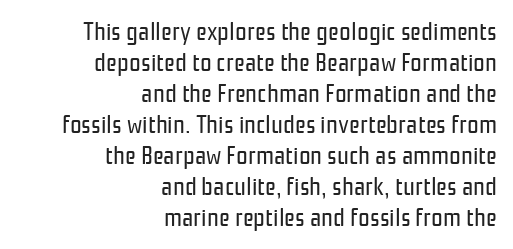
{"italic": "no", "bold": "no", "underline": "no", "align": "right", "line_spacing_ratio": 1.19, "letter_spacing": "normal", "letter_spacing_em": 0.0, "glyph_px": 26}
